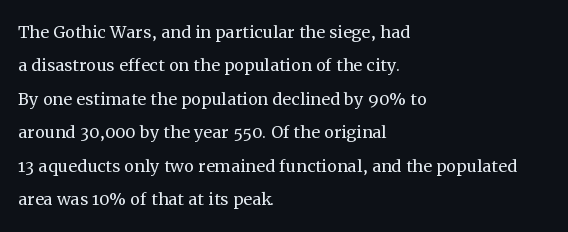
{"italic": "no", "bold": "no", "underline": "no", "align": "left", "line_spacing": "normal", "line_spacing_ratio": 1.52, "letter_spacing": "normal", "letter_spacing_em": 0.0, "glyph_px": 22}
